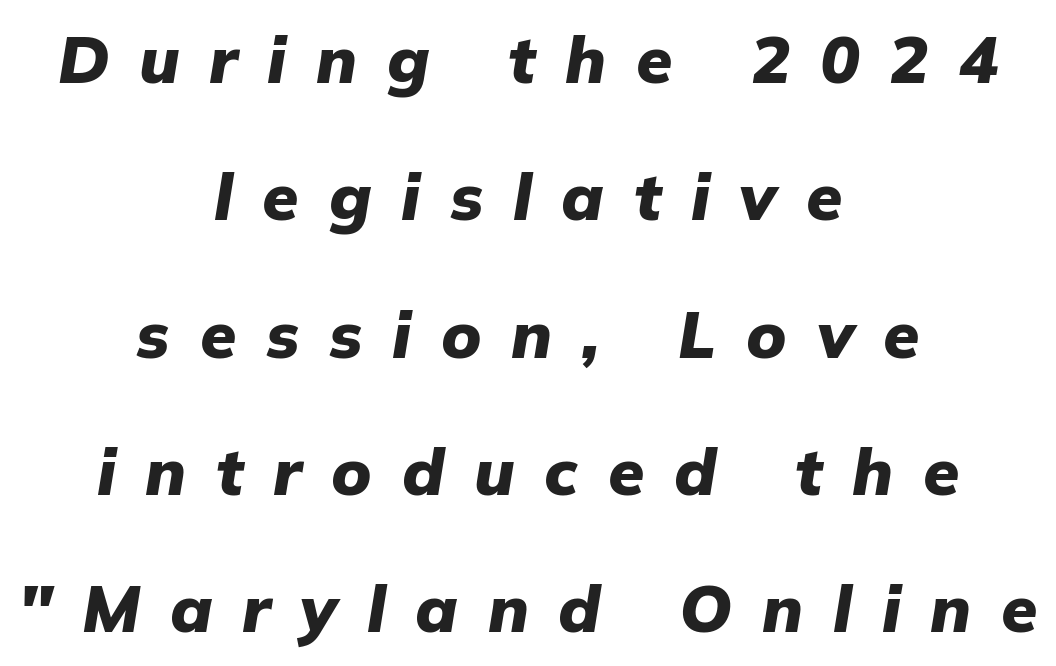
Q: Is the text bold? A: Yes.
Q: Is the text italic (slanted)? A: Yes, it leans right by about 9 degrees.
Q: Is the text underlined? A: No.
Q: How is the paragraph aligned? A: Centered.
Q: Is the spacing between letters normal or unusually wide? A: Unusually wide.
Q: Is the spacing between lines tight, normal or loose? A: Loose.
Q: Width (condensed, normal, or wide)? A: Normal.
Q: Stroke contrast? A: Low.
Q: x-height? A: Medium.
Q: Monospaced? A: No.
